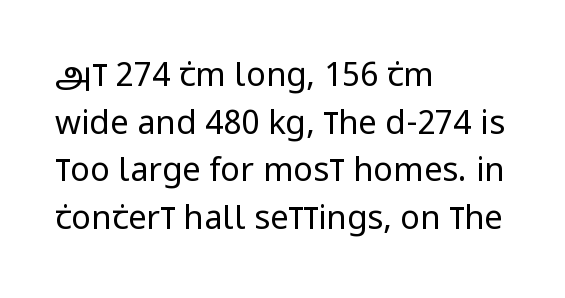
Stroke thickness stays within the range of a standard reading face or lighter. Left-aligned paragraph, ragged on the right. Each row of text sits above clean, open space. A sans-serif font was chosen for this passage. Proportional: the letters do not fall into vertical columns.
